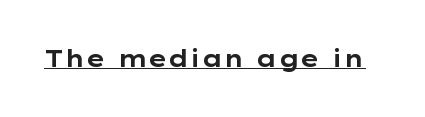
{"italic": "no", "bold": "yes", "underline": "yes", "letter_spacing": "normal", "letter_spacing_em": 0.0, "glyph_px": 23}
